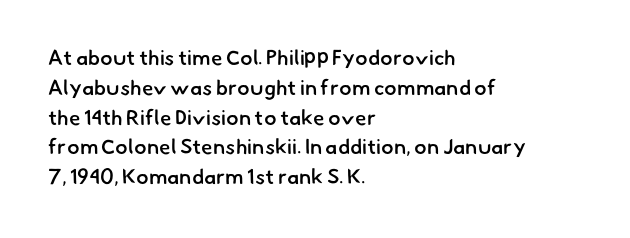
If you drew a ruler down the left edge, every line would touch it. Quick note: underline off. Strokes here are thickened, but only to semibold level. What's the leading like? Ordinary, nothing unusual.
